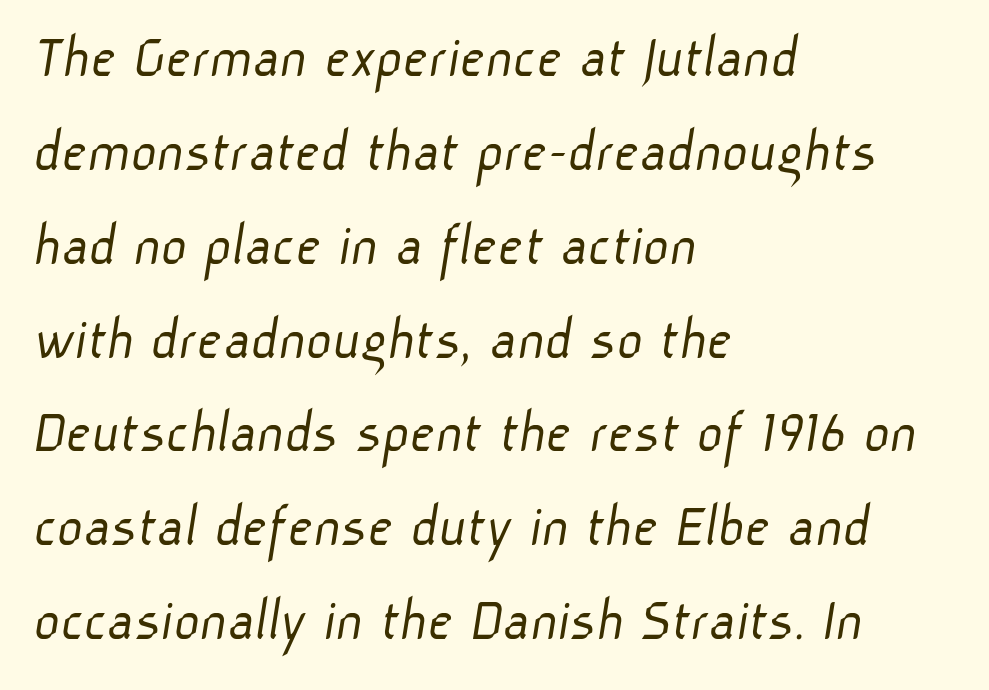
The characters are drawn with everyday or finer stroke widths. The letterforms sit shoulder to shoulder at normal distance. The zone under the glyphs is completely vacant. Baseline-to-baseline distance is the conventional proportion of letter height. These lines are rendered in a variable-pitch font.
